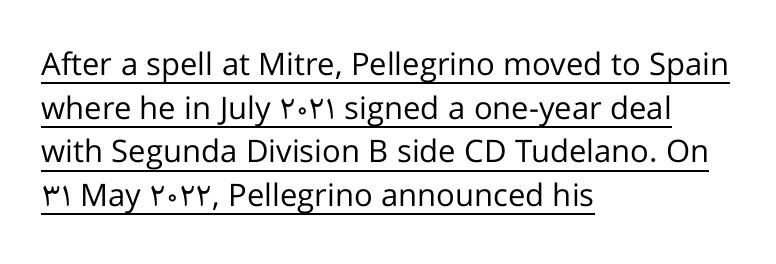
Q: Is the text bold? A: No.
Q: Is the text italic (slanted)? A: No, it is upright.
Q: Is the typeface a serif or a sans-serif typeface? A: Sans-serif.
Q: Is the text underlined? A: Yes.
Q: How is the paragraph aligned? A: Left-aligned.
Q: Is the spacing between letters normal or unusually wide? A: Normal.
Q: Is the spacing between lines tight, normal or loose? A: Normal.
Q: Width (condensed, normal, or wide)? A: Normal.
Q: Stroke contrast? A: Low.
Q: x-height? A: Medium.
Q: Monospaced? A: No.
